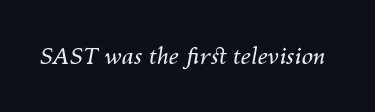
This reads as an unemphasized weight, regular at the heaviest. Unmarked baselines from the first word to the last. Compared with typical body copy, the letter spacing here is the same. Characters are canted at an angle relative to the baseline's perpendicular.
